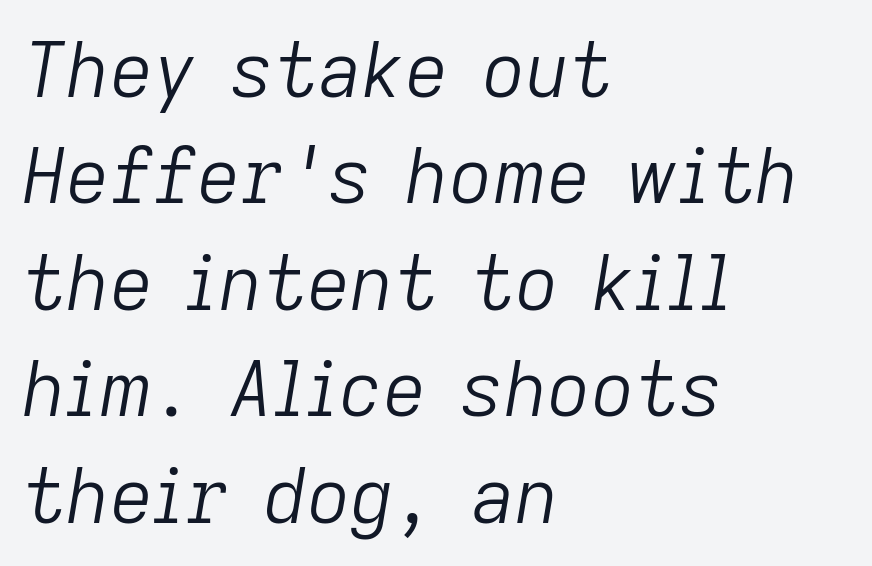
{"italic": "yes", "lean": "right", "slant_degrees": 9, "bold": "no", "weight": "light", "width": "normal", "stroke_contrast": "low", "x_height": "medium", "monospaced": "no", "underline": "no", "align": "left", "line_spacing": "normal", "line_spacing_ratio": 1.4, "letter_spacing": "normal", "letter_spacing_em": 0.0, "glyph_px": 76}
